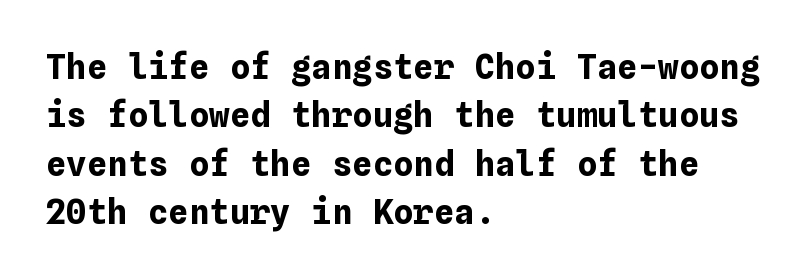
The image shows 34 px bold type, upright; set left-aligned, normal line spacing (1.42x), normal letter spacing, not underlined; low stroke contrast and a medium x-height.
